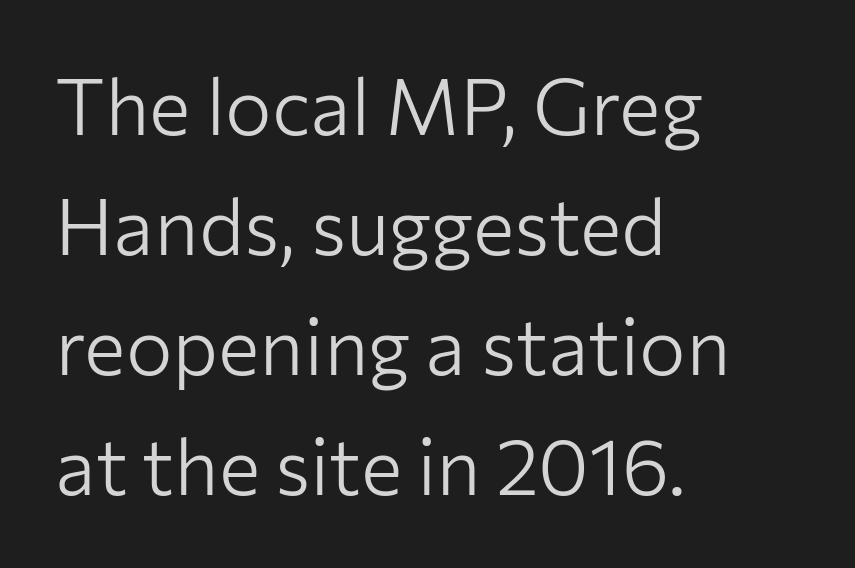
The image shows 78 px light sans-serif type, upright; set left-aligned, normal line spacing (1.54x), normal letter spacing, not underlined; low stroke contrast and a medium x-height.
